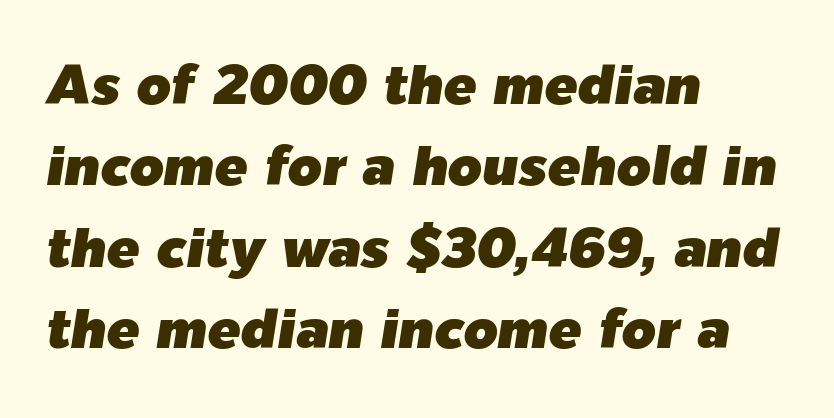
Whoever set this chose a conventional vertical rhythm. Proportional: the letters do not fall into vertical columns. Does the lettering tilt? It does — this is italic. Words appear dense and cohesive because spacing is normal.
